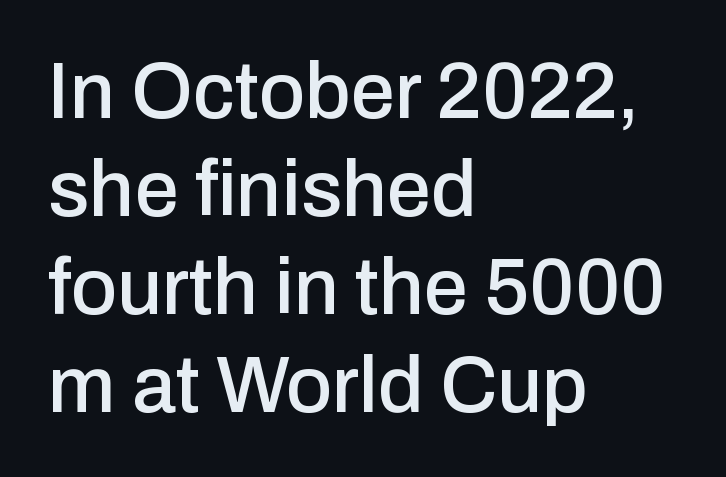
Font category for this specimen: sans-serif. This is roman type, the default non-slanted kind. The letterforms sit shoulder to shoulder at normal distance. Only glyphs here, with clear space below each row. Horizontal alignment here is leftward, the default for most running prose. Think of a printed novel: that variable character pitch is what you see here.
